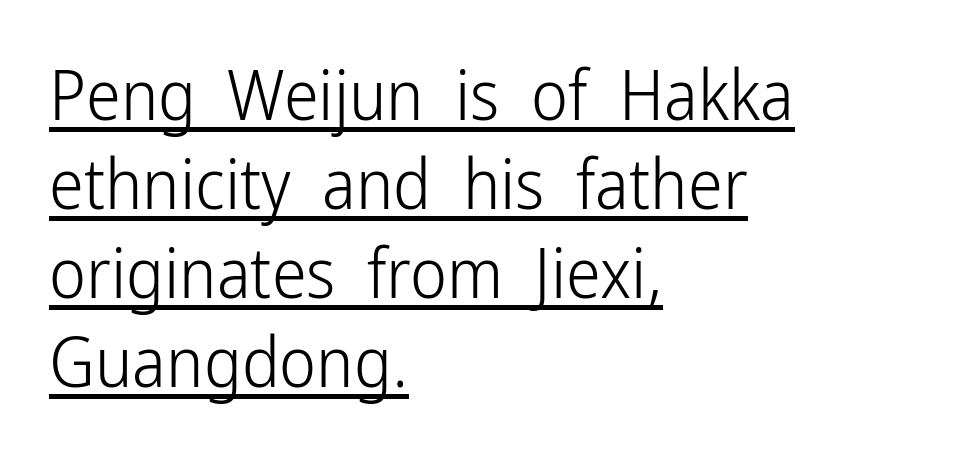
The image shows 70 px light, condensed sans-serif type, upright; set left-aligned, normal line spacing (1.27x), normal letter spacing, underlined; low stroke contrast and a medium x-height.
